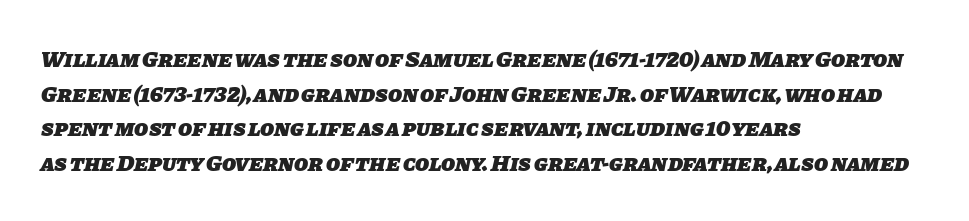
Q: Is the text bold? A: Yes.
Q: Is the text underlined? A: No.
Q: How is the paragraph aligned? A: Left-aligned.
Q: Is the spacing between letters normal or unusually wide? A: Normal.
Q: Is the spacing between lines tight, normal or loose? A: Normal.
